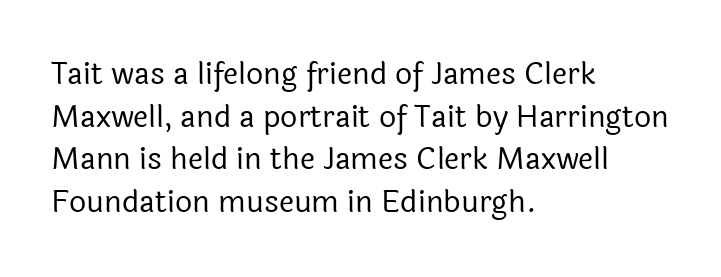
{"serif": "no", "italic": "no", "bold": "no", "weight": "regular", "width": "normal", "x_height": "medium", "monospaced": "no", "underline": "no", "align": "left", "line_spacing": "normal", "line_spacing_ratio": 1.42, "letter_spacing": "normal", "letter_spacing_em": 0.0, "glyph_px": 30}
